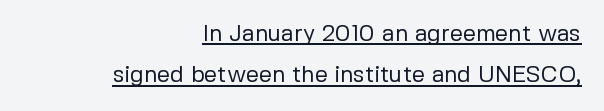
The image shows 23 px text type, upright; set right-aligned, line spacing 1.8x, normal letter spacing, underlined.
